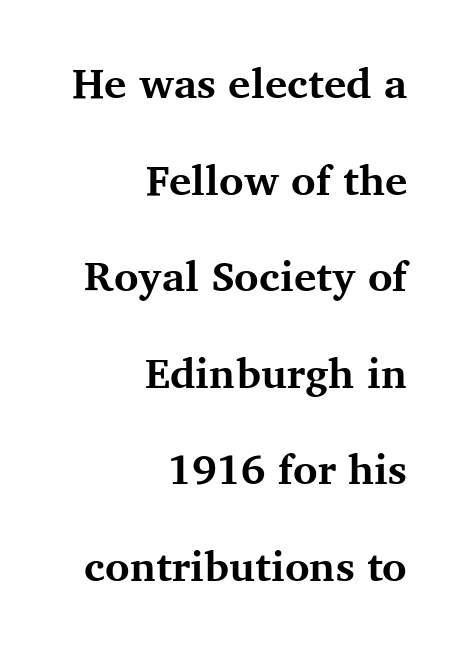
The face used here is seriffed, in the tradition of book romans. Spacing between characters is what you'd get straight out of the box. Horizontal alignment here is rightward, an uncommon choice for prose. Varying glyph widths throughout — classic text-font behaviour.
